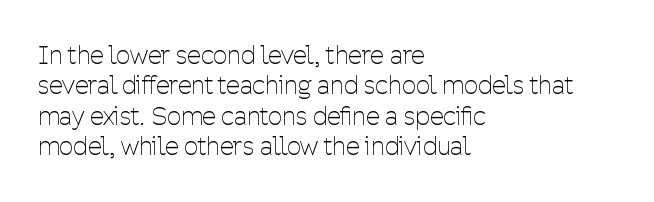
The image shows 25 px text type, upright; set left-aligned, line spacing 1.22x, normal letter spacing, not underlined.
